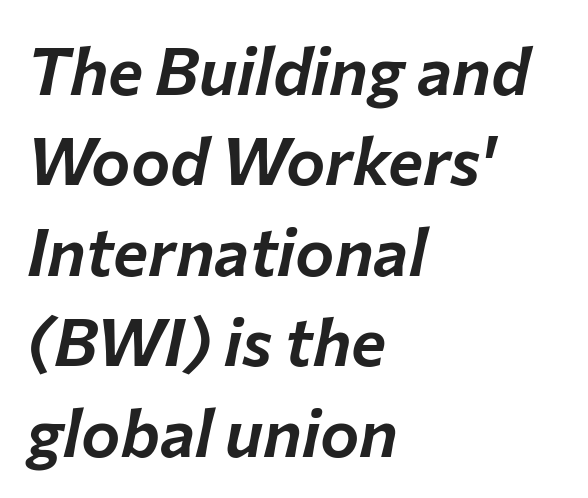
{"italic": "yes", "lean": "right", "slant_degrees": 12, "width": "normal", "stroke_contrast": "low", "x_height": "medium", "monospaced": "no", "underline": "no", "align": "left", "line_spacing": "normal", "line_spacing_ratio": 1.37, "letter_spacing": "normal", "letter_spacing_em": 0.0, "glyph_px": 66}
